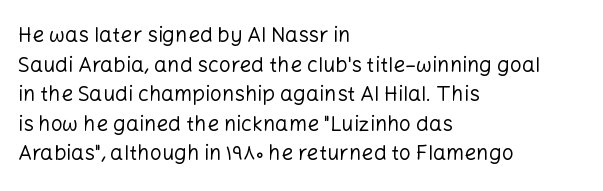
{"italic": "no", "bold": "no", "underline": "no", "align": "left", "line_spacing": "normal", "line_spacing_ratio": 1.41, "letter_spacing": "normal", "letter_spacing_em": 0.0, "glyph_px": 21}
